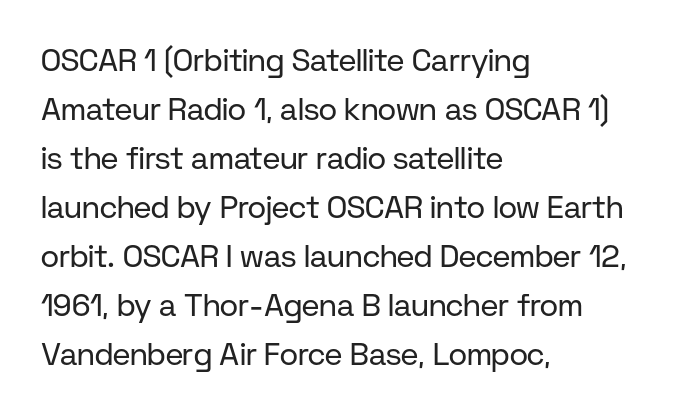
{"serif": "no", "italic": "no", "bold": "no", "weight": "regular", "width": "normal", "stroke_contrast": "low", "x_height": "medium", "monospaced": "no", "underline": "no", "align": "left", "line_spacing": "normal", "line_spacing_ratio": 1.58, "letter_spacing": "normal", "letter_spacing_em": 0.0, "glyph_px": 31}
